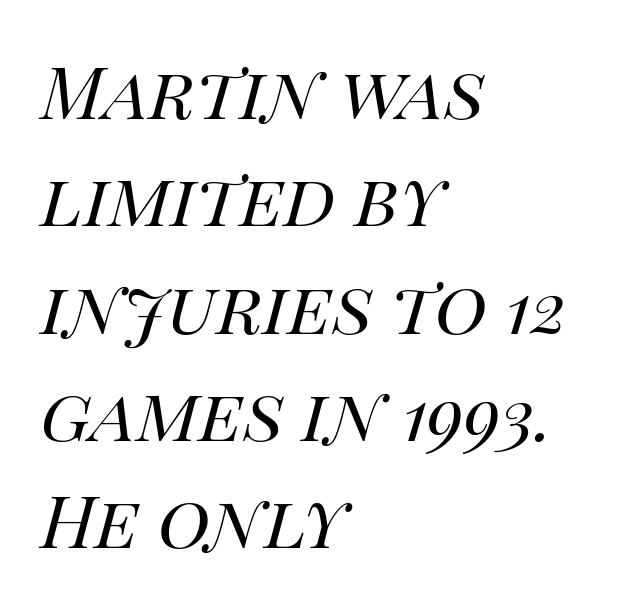
{"italic": "yes", "lean": "right", "slant_degrees": 14, "bold": "no", "weight": "regular", "width": "normal", "stroke_contrast": "high", "x_height": "large", "monospaced": "no", "underline": "no", "align": "left", "line_spacing": "normal", "line_spacing_ratio": 1.49, "letter_spacing": "normal", "letter_spacing_em": 0.0, "glyph_px": 72}
